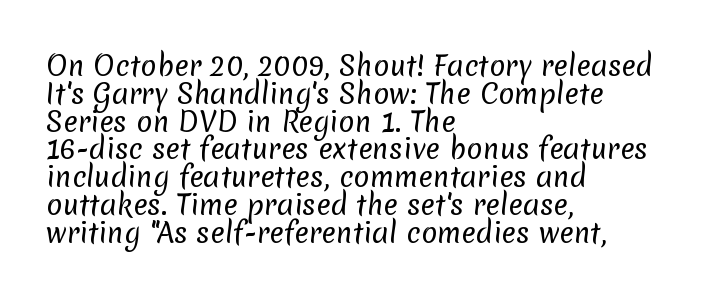
Q: Is the text bold? A: No.
Q: Is the text underlined? A: No.
Q: How is the paragraph aligned? A: Left-aligned.
Q: Is the spacing between letters normal or unusually wide? A: Normal.
Q: Is the spacing between lines tight, normal or loose? A: Tight.
